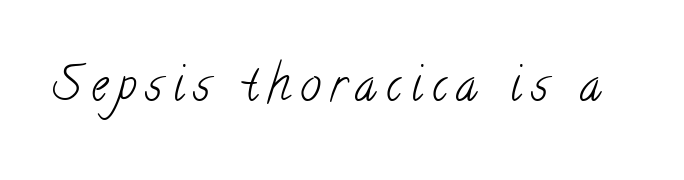
Think of a printed novel: that variable character pitch is what you see here. Is the letter spacing exaggerated? Yes — the characters are pushed far apart. Unmarked baselines from the first word to the last. The strokes are not fattened; the text isn't bold.
